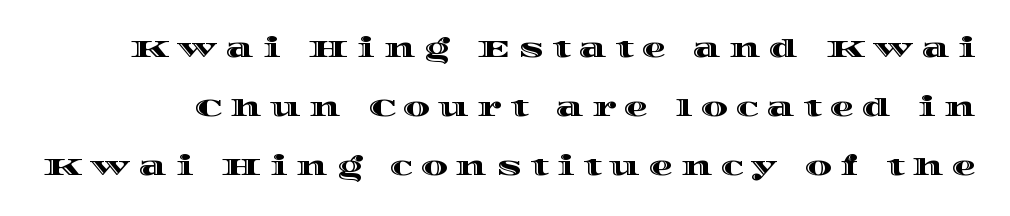
The image shows 24 px text type, upright; set loose line spacing (2.45x), unusually wide letter spacing (+0.35 em), not underlined.
